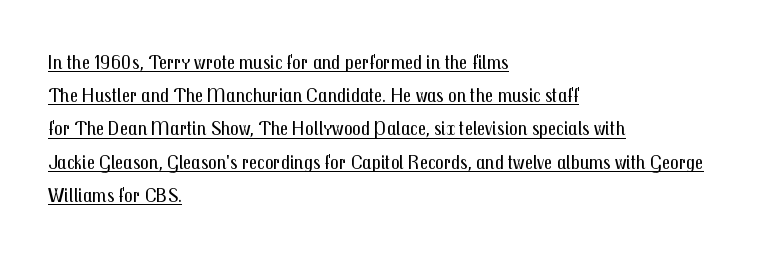
Think standard paragraph weight, or any step lighter than that. The typography opts for an upright posture over an oblique one. The rag falls on the right side of this text block. The face used here appears with an underline applied. Leading: standard. Here the glyphs are tracked normally, forming tight word shapes.
